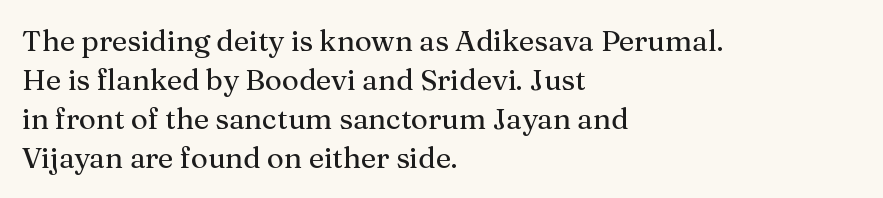
The image shows 29 px serif type, upright; set left-aligned, normal line spacing (1.34x), normal letter spacing, not underlined; medium stroke contrast and a medium x-height.
